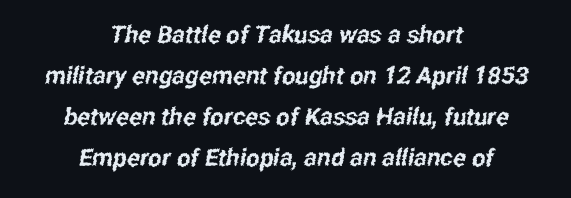
Characters follow at the spacing the type designer built in. Type without underlining. Horizontal alignment here is central, giving a formal, balanced look.
